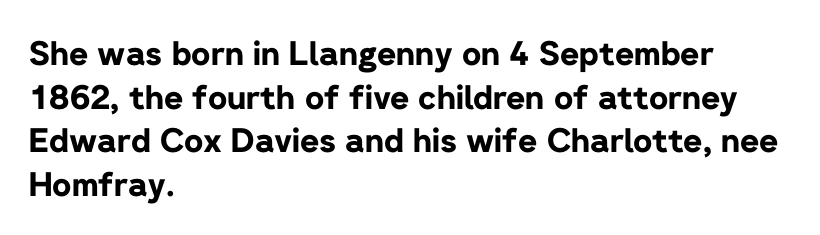
The image shows 33 px bold sans-serif type, upright; set left-aligned, normal line spacing (1.32x), normal letter spacing, not underlined; low stroke contrast and a medium x-height.
